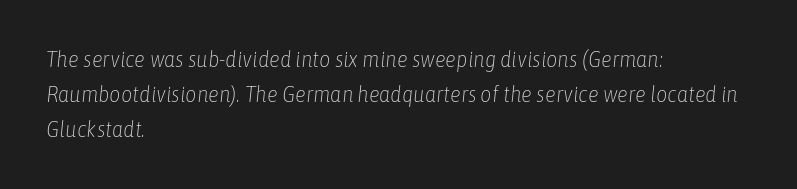
The image shows 22 px text type, italic (leaning right); set left-aligned, normal line spacing (1.59x), normal letter spacing, not underlined.
